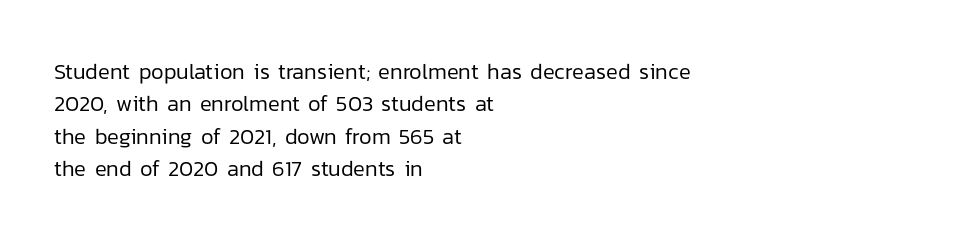
The image shows 22 px text type, upright; set left-aligned, normal line spacing (1.47x), normal letter spacing, not underlined.
